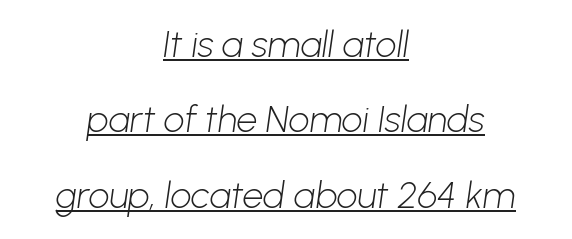
{"serif": "no", "bold": "no", "weight": "light", "width": "normal", "stroke_contrast": "low", "x_height": "medium", "monospaced": "no", "underline": "yes", "align": "center", "line_spacing": "loose", "line_spacing_ratio": 2.04, "letter_spacing": "normal", "letter_spacing_em": 0.0, "glyph_px": 37}
